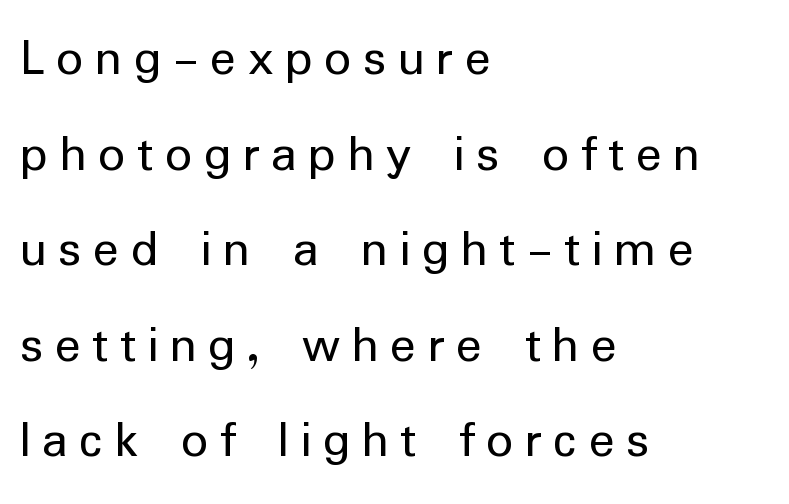
{"serif": "no", "italic": "no", "bold": "no", "weight": "regular", "width": "normal", "stroke_contrast": "low", "x_height": "medium", "monospaced": "no", "underline": "no", "align": "left", "line_spacing_ratio": 1.77, "letter_spacing": "wide", "letter_spacing_em": 0.21, "glyph_px": 54}
